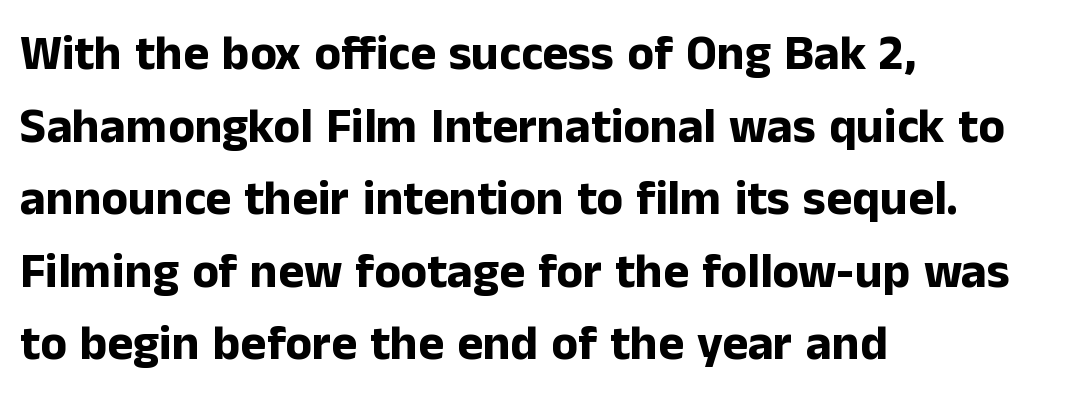
Q: Is the text bold? A: Yes.
Q: Is the text italic (slanted)? A: No, it is upright.
Q: Is the typeface a serif or a sans-serif typeface? A: Sans-serif.
Q: Is the text underlined? A: No.
Q: How is the paragraph aligned? A: Left-aligned.
Q: Is the spacing between letters normal or unusually wide? A: Normal.
Q: Is the spacing between lines tight, normal or loose? A: Normal.
Q: Width (condensed, normal, or wide)? A: Normal.
Q: Stroke contrast? A: Low.
Q: x-height? A: Medium.
Q: Monospaced? A: No.
